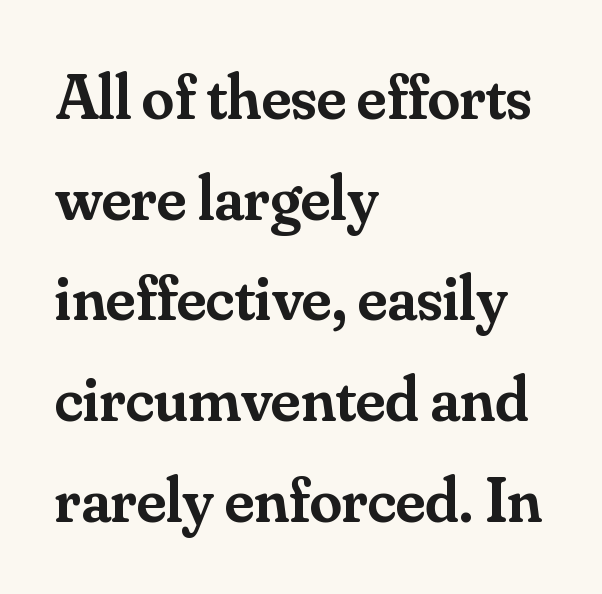
{"serif": "yes", "italic": "no", "bold": "semi", "weight": "semibold", "width": "normal", "stroke_contrast": "medium", "x_height": "small", "monospaced": "no", "underline": "no", "align": "left", "line_spacing": "normal", "line_spacing_ratio": 1.55, "letter_spacing": "normal", "letter_spacing_em": 0.0, "glyph_px": 65}
